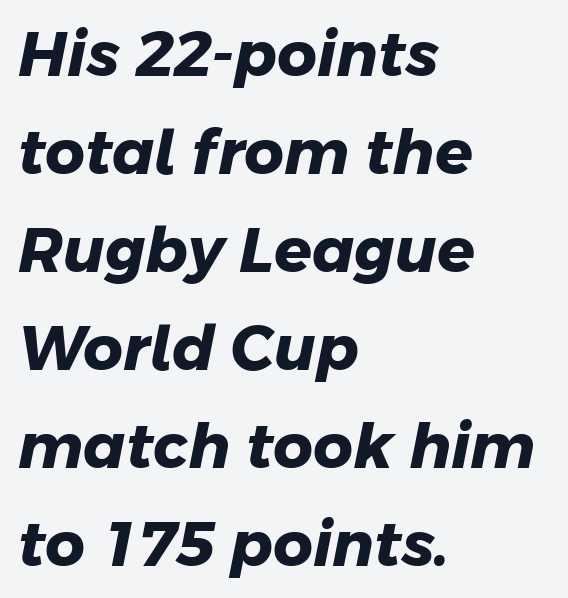
{"serif": "no", "bold": "yes", "weight": "heavy", "width": "normal", "stroke_contrast": "low", "x_height": "medium", "monospaced": "no", "underline": "no", "align": "left", "line_spacing": "normal", "line_spacing_ratio": 1.58, "letter_spacing": "normal", "letter_spacing_em": 0.0, "glyph_px": 62}
